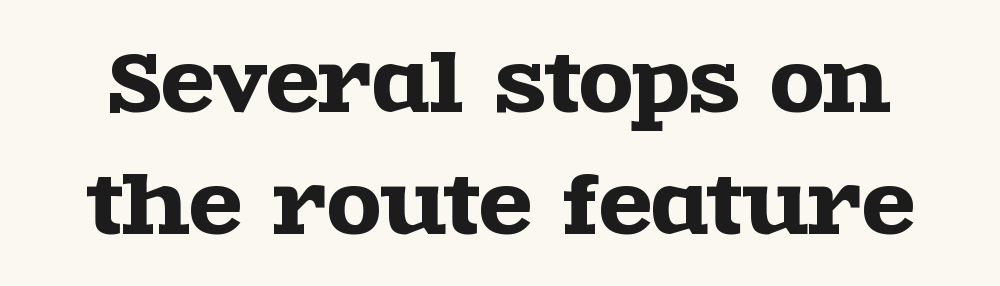
Regarding leading, the lines here are spaced in the standard way. Old-style or modern, the face here clearly has serifs. Character widths vary here, with narrow letters taking less room than wide ones. Quick note: not italic, upright.
